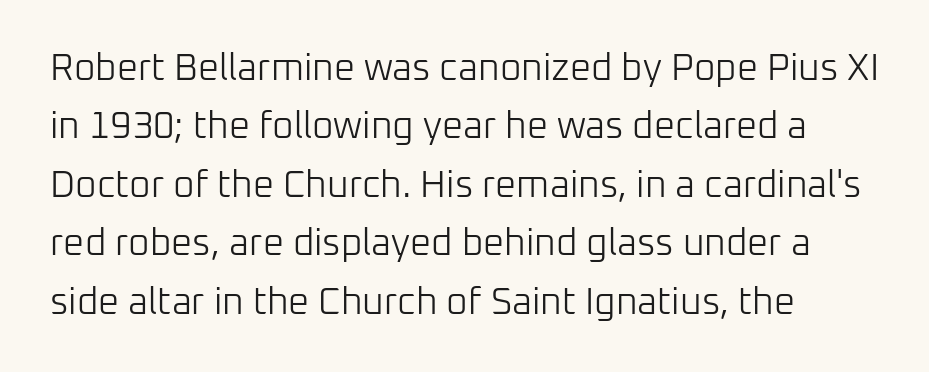
The image shows 37 px light sans-serif type, upright; set left-aligned, normal line spacing (1.58x), normal letter spacing, not underlined; low stroke contrast and a medium x-height.
